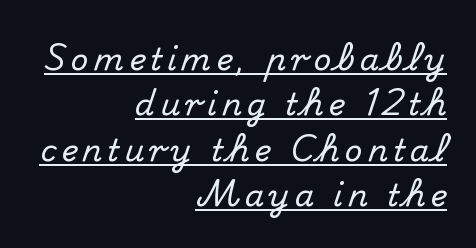
The image shows 31 px serif type; set right-aligned, normal line spacing (1.46x), underlined; medium stroke contrast and a small x-height.
